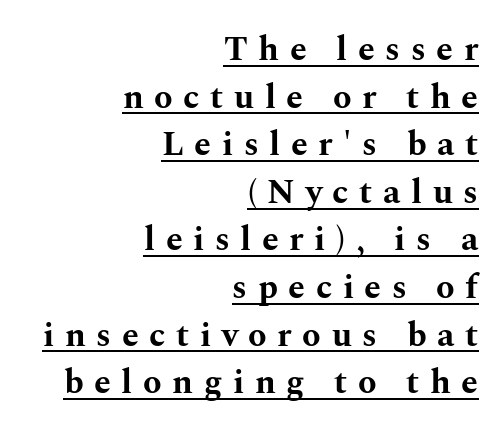
{"serif": "yes", "italic": "no", "bold": "yes", "weight": "bold", "width": "wide", "stroke_contrast": "medium", "x_height": "medium", "monospaced": "no", "underline": "yes", "align": "right", "line_spacing": "normal", "line_spacing_ratio": 1.4, "letter_spacing": "wide", "letter_spacing_em": 0.31, "glyph_px": 34}
